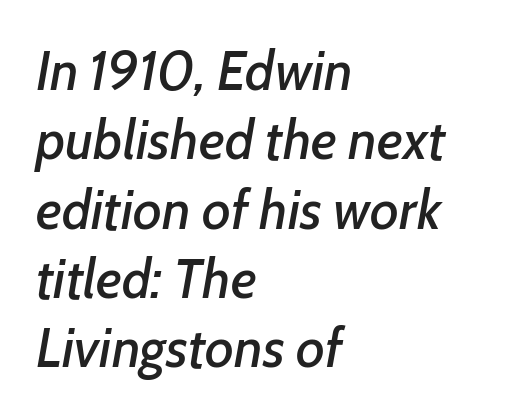
{"italic": "yes", "lean": "right", "slant_degrees": 7, "width": "normal", "stroke_contrast": "low", "x_height": "medium", "monospaced": "no", "underline": "no", "align": "left", "line_spacing": "normal", "line_spacing_ratio": 1.26, "letter_spacing": "normal", "letter_spacing_em": 0.0, "glyph_px": 55}
